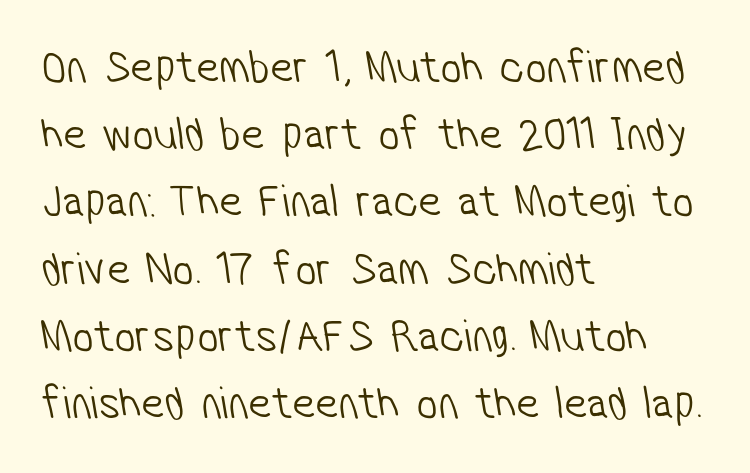
The compositor pushed each line to the left boundary. Only glyphs here, with clear space below each row. The letters look calm and open, with moderate or lighter stems. Glyph-to-glyph distance matches everyday printed text.
